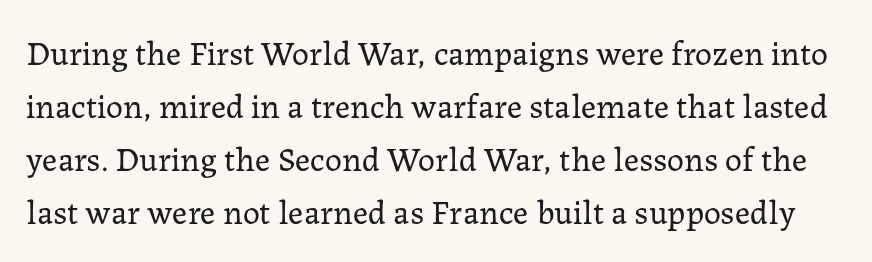
{"serif": "yes", "italic": "no", "bold": "no", "weight": "regular", "width": "normal", "stroke_contrast": "low", "x_height": "medium", "monospaced": "no", "underline": "no", "line_spacing": "normal", "line_spacing_ratio": 1.56, "letter_spacing": "normal", "letter_spacing_em": 0.0, "glyph_px": 34}
